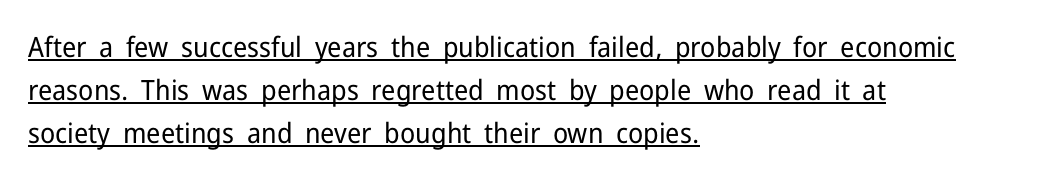
Q: Is the text bold? A: No.
Q: Is the text italic (slanted)? A: No, it is upright.
Q: Is the typeface a serif or a sans-serif typeface? A: Sans-serif.
Q: Is the text underlined? A: Yes.
Q: How is the paragraph aligned? A: Left-aligned.
Q: Is the spacing between letters normal or unusually wide? A: Normal.
Q: Is the spacing between lines tight, normal or loose? A: Normal.
Q: Width (condensed, normal, or wide)? A: Normal.
Q: Stroke contrast? A: Low.
Q: x-height? A: Medium.
Q: Monospaced? A: No.
